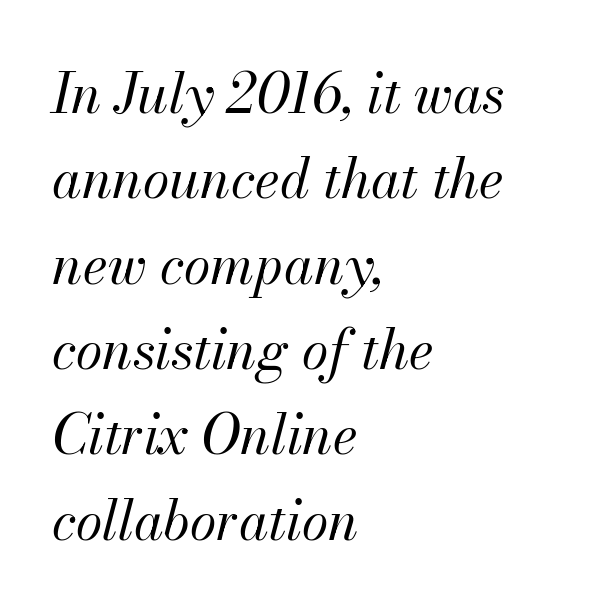
The image shows 54 px regular-weight type, italic (leaning right); set left-aligned, normal line spacing (1.58x), normal letter spacing, not underlined; medium stroke contrast and a small x-height.
